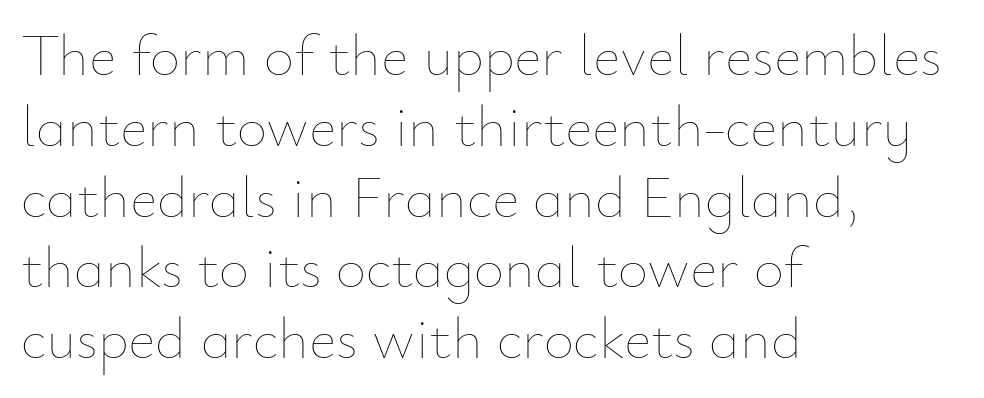
The image shows 59 px thin type, upright; set left-aligned, line spacing 1.2x, normal letter spacing, not underlined; low stroke contrast and a small x-height.
